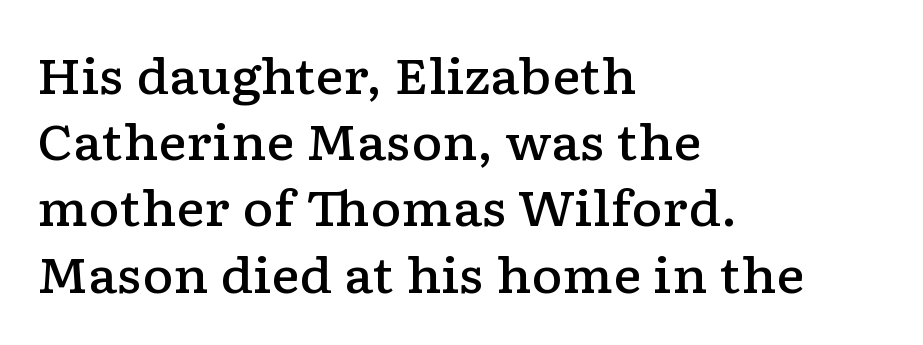
The line-height multiplier appears to be the usual default. Words appear dense and cohesive because spacing is normal. Each line starts at the same left margin while the right side varies. In terms of letterform style, serifs are clearly present. The letters advance in unequal steps, a hallmark of proportional type. A clean baseline with only descenders dipping below it.
